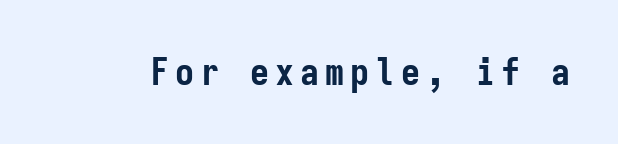
Q: Is the text bold? A: Yes.
Q: Is the text italic (slanted)? A: No, it is upright.
Q: Is the typeface a serif or a sans-serif typeface? A: Sans-serif.
Q: Is the text underlined? A: No.
Q: Width (condensed, normal, or wide)? A: Condensed.
Q: Stroke contrast? A: Low.
Q: x-height? A: Medium.
Q: Monospaced? A: Yes.
